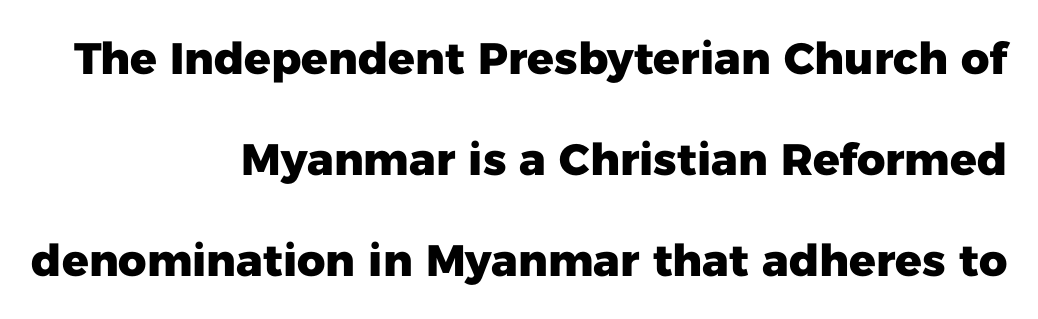
The image shows 44 px heavy sans-serif type, upright; set right-aligned, loose line spacing (2.29x), normal letter spacing, not underlined; low stroke contrast and a medium x-height.
